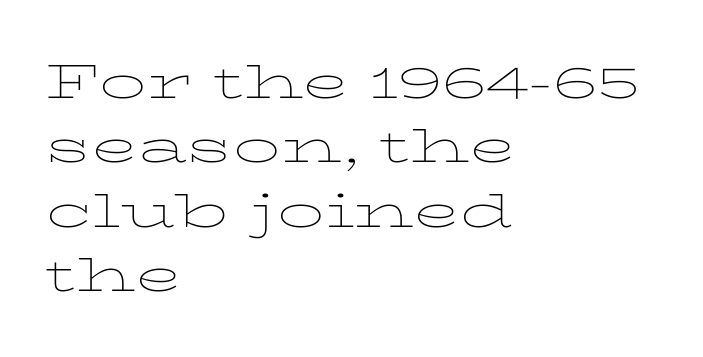
Q: Is the text bold? A: No.
Q: Is the text italic (slanted)? A: No, it is upright.
Q: Is the typeface a serif or a sans-serif typeface? A: Serif.
Q: Is the text underlined? A: No.
Q: How is the paragraph aligned? A: Left-aligned.
Q: Is the spacing between letters normal or unusually wide? A: Normal.
Q: Is the spacing between lines tight, normal or loose? A: Normal.
Q: Width (condensed, normal, or wide)? A: Wide.
Q: Stroke contrast? A: Low.
Q: x-height? A: Medium.
Q: Monospaced? A: No.
